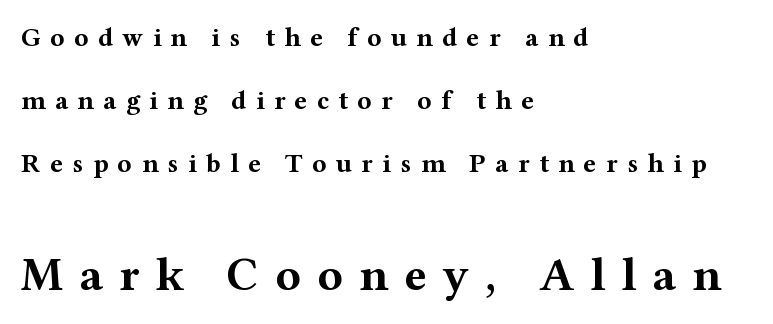
{"serif": "yes", "italic": "no", "bold": "yes", "weight": "bold", "width": "wide", "stroke_contrast": "medium", "x_height": "medium", "monospaced": "no", "underline": "no", "align": "left", "line_spacing": "loose", "line_spacing_ratio": 2.33, "letter_spacing": "wide", "letter_spacing_em": 0.34, "larger_block": "second", "size_ratio": 1.74, "glyph_px": 47}
